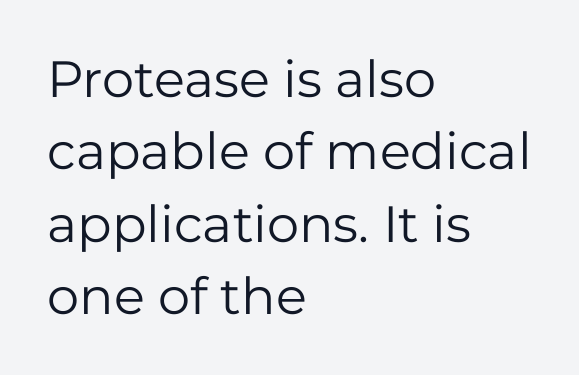
Regarding leading, the lines here are spaced in the standard way. Compared with a typical body face, this is equally light or lighter still. It's the straight-up-and-down kind of type. Looks like regular typesetting: each glyph gets only the width it needs. Short and long lines alike share a common starting point at left.
